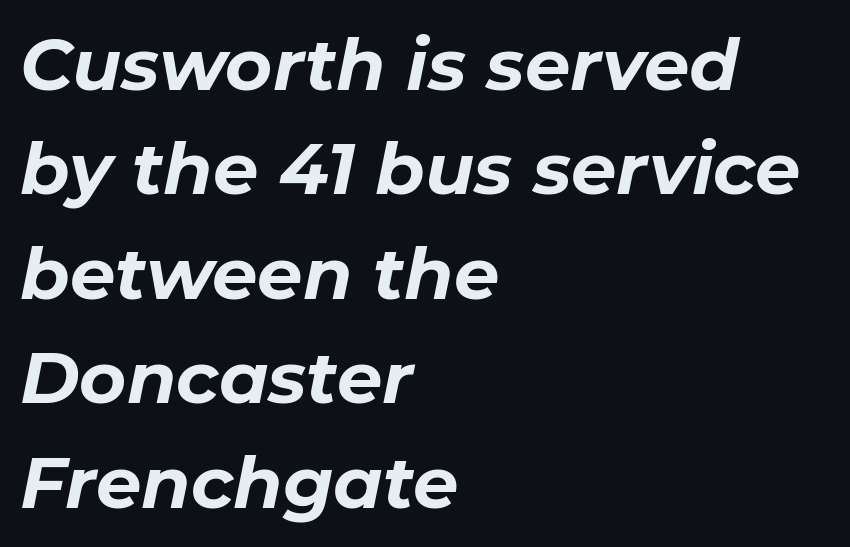
{"italic": "yes", "lean": "right", "slant_degrees": 11, "bold": "yes", "weight": "bold", "width": "normal", "stroke_contrast": "low", "x_height": "medium", "monospaced": "no", "underline": "no", "align": "left", "line_spacing": "normal", "line_spacing_ratio": 1.45, "letter_spacing": "normal", "letter_spacing_em": 0.0, "glyph_px": 72}
